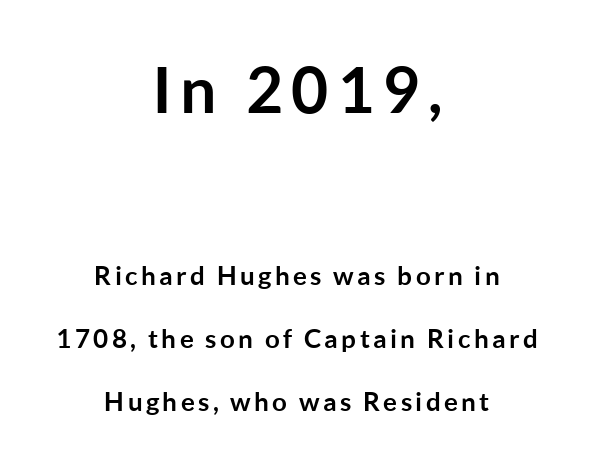
The image shows 64 px semibold sans-serif type, upright; set centered, loose line spacing (2.43x), not underlined; the first (top) block is 2.46x larger; low stroke contrast and a medium x-height.
